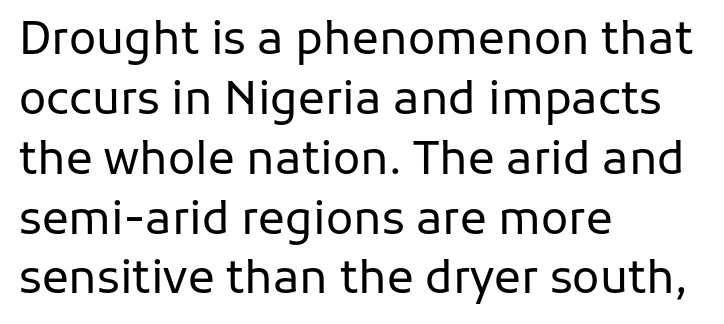
Q: Is the text bold? A: No.
Q: Is the text italic (slanted)? A: No, it is upright.
Q: Is the typeface a serif or a sans-serif typeface? A: Sans-serif.
Q: Is the text underlined? A: No.
Q: How is the paragraph aligned? A: Left-aligned.
Q: Is the spacing between letters normal or unusually wide? A: Normal.
Q: Is the spacing between lines tight, normal or loose? A: Normal.
Q: Width (condensed, normal, or wide)? A: Normal.
Q: Stroke contrast? A: Low.
Q: x-height? A: Medium.
Q: Monospaced? A: No.
